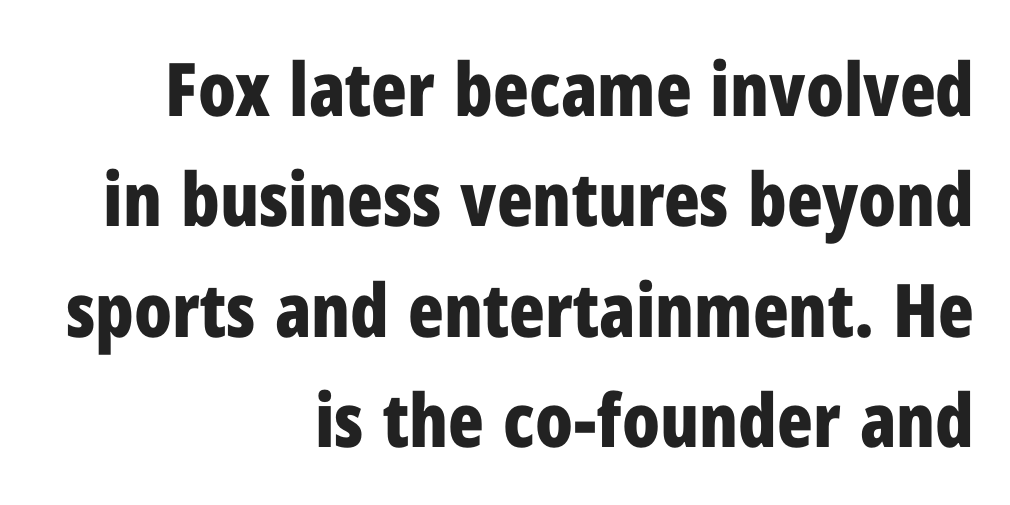
{"serif": "no", "italic": "no", "bold": "yes", "weight": "bold", "width": "condensed", "stroke_contrast": "low", "x_height": "medium", "monospaced": "no", "underline": "no", "align": "right", "line_spacing": "normal", "line_spacing_ratio": 1.49, "letter_spacing": "normal", "letter_spacing_em": 0.0, "glyph_px": 74}
